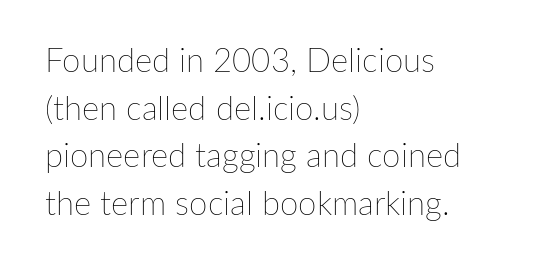
{"italic": "no", "bold": "no", "weight": "thin", "width": "normal", "stroke_contrast": "low", "x_height": "medium", "monospaced": "no", "underline": "no", "align": "left", "line_spacing": "normal", "line_spacing_ratio": 1.44, "letter_spacing": "normal", "letter_spacing_em": 0.0, "glyph_px": 33}
